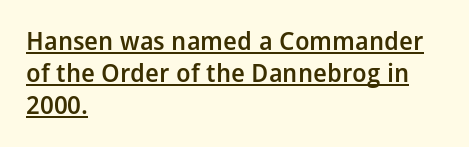
{"italic": "no", "bold": "semi", "underline": "yes", "align": "left", "line_spacing": "normal", "line_spacing_ratio": 1.29, "letter_spacing": "normal", "letter_spacing_em": 0.0, "glyph_px": 25}
